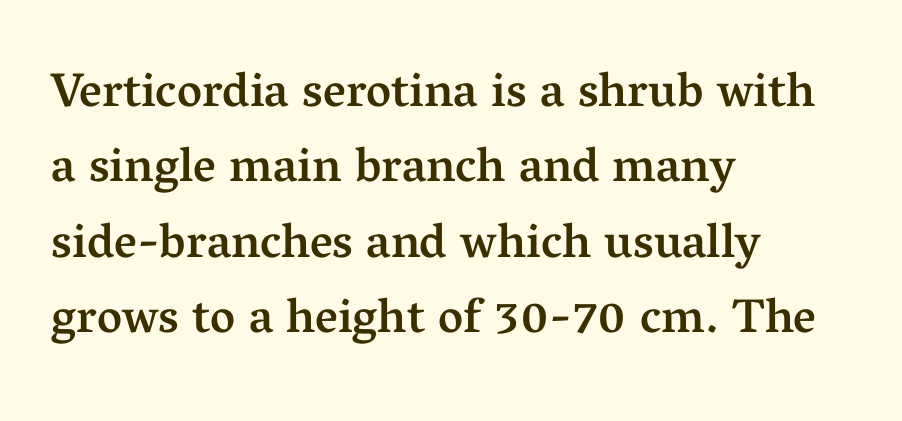
Q: Is the text bold? A: Semi-bold.
Q: Is the text italic (slanted)? A: No, it is upright.
Q: Is the typeface a serif or a sans-serif typeface? A: Serif.
Q: Is the text underlined? A: No.
Q: How is the paragraph aligned? A: Left-aligned.
Q: Is the spacing between letters normal or unusually wide? A: Normal.
Q: Is the spacing between lines tight, normal or loose? A: Normal.
Q: Width (condensed, normal, or wide)? A: Normal.
Q: Stroke contrast? A: Medium.
Q: x-height? A: Medium.
Q: Monospaced? A: No.
